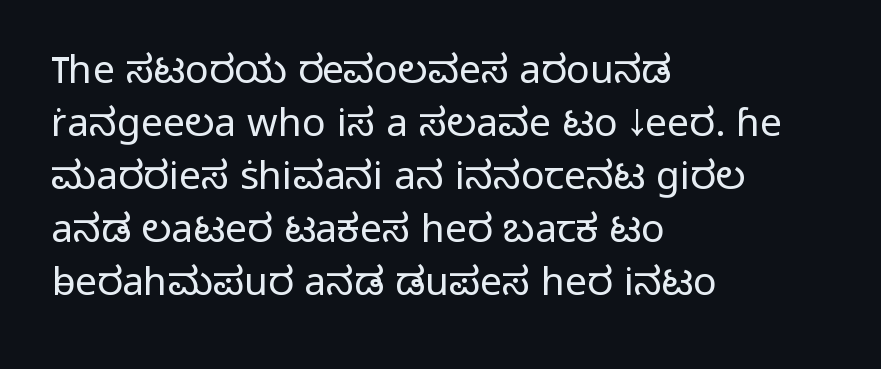
Q: Is the text bold? A: No.
Q: Is the text italic (slanted)? A: No, it is upright.
Q: Is the typeface a serif or a sans-serif typeface? A: Sans-serif.
Q: Is the text underlined? A: No.
Q: How is the paragraph aligned? A: Left-aligned.
Q: Is the spacing between letters normal or unusually wide? A: Normal.
Q: Is the spacing between lines tight, normal or loose? A: Normal.
Q: Width (condensed, normal, or wide)? A: Normal.
Q: Stroke contrast? A: Low.
Q: x-height? A: Medium.
Q: Monospaced? A: No.
